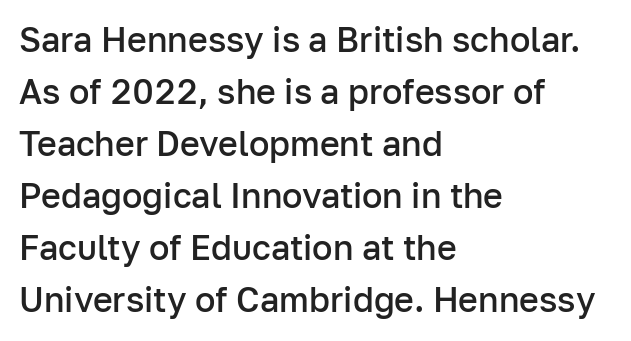
{"serif": "no", "italic": "no", "bold": "semi", "weight": "semibold", "width": "normal", "stroke_contrast": "low", "x_height": "medium", "monospaced": "no", "underline": "no", "align": "left", "line_spacing": "normal", "line_spacing_ratio": 1.53, "letter_spacing": "normal", "letter_spacing_em": 0.0, "glyph_px": 34}
